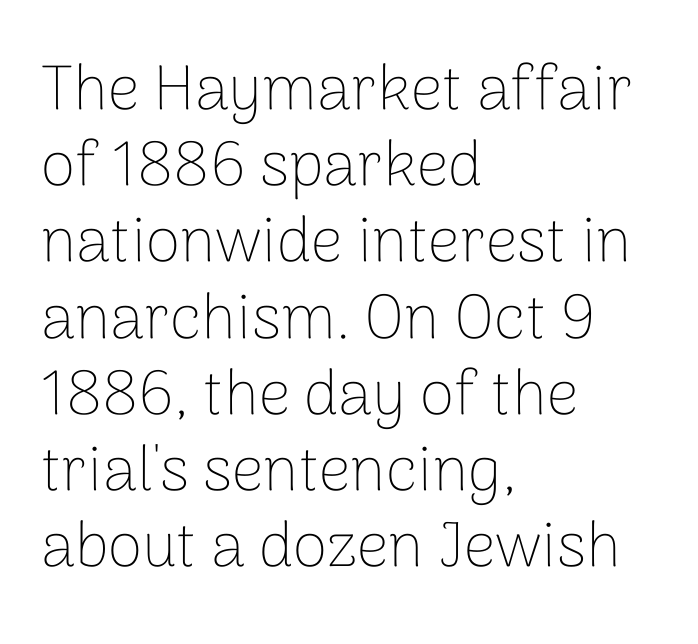
The glyphs in this specimen are sans serif. The gap between lines stays unmarked. Think standard paragraph weight, or any step lighter than that. The rendering uses natural spacing where letterforms have individual widths. Posture: straight, roman, zero tilt.
